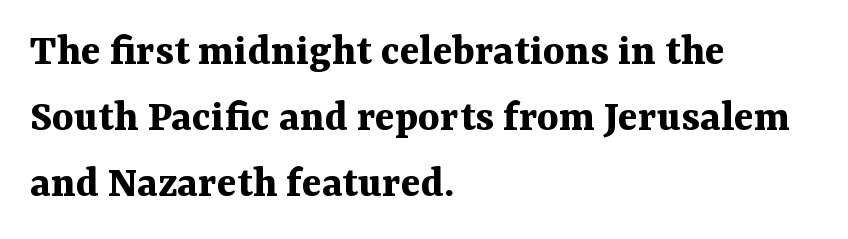
{"serif": "yes", "italic": "no", "bold": "yes", "weight": "bold", "width": "normal", "stroke_contrast": "medium", "x_height": "medium", "monospaced": "no", "underline": "no", "align": "left", "line_spacing": "normal", "line_spacing_ratio": 1.43, "letter_spacing": "normal", "letter_spacing_em": 0.0, "glyph_px": 46}
